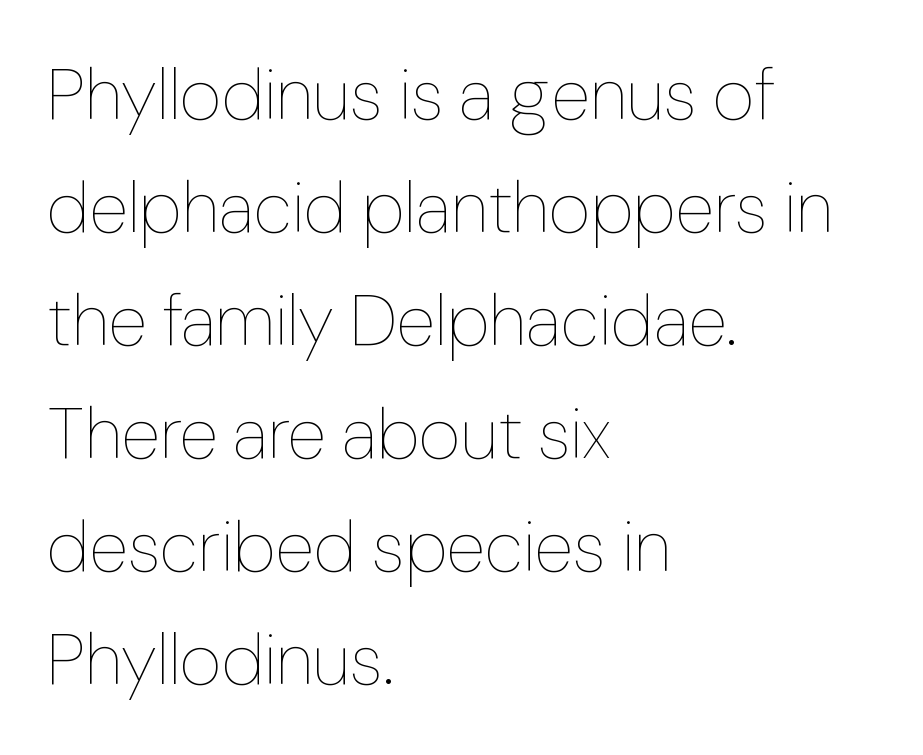
Horizontal alignment here is leftward, the default for most running prose. This reads as an unemphasized weight, regular at the heaviest. In terms of posture, this sample is upright. The strip under each line holds only bare page.
